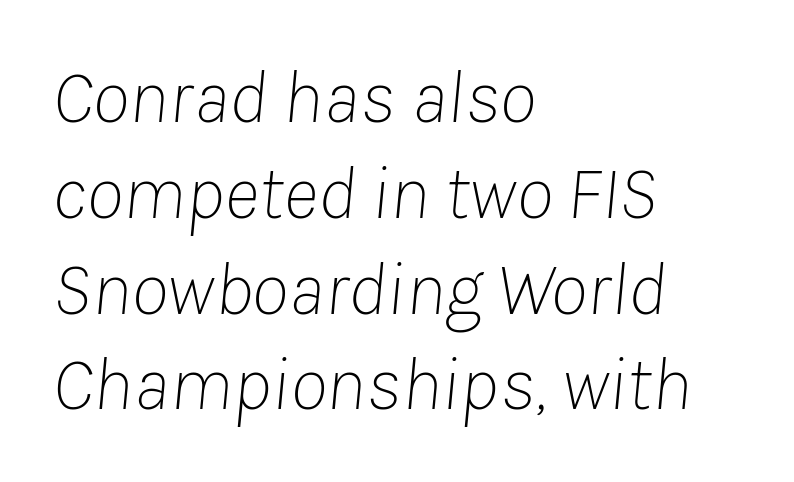
Q: Is the text bold? A: No.
Q: Is the text italic (slanted)? A: Yes, it leans right by about 8 degrees.
Q: Is the text underlined? A: No.
Q: How is the paragraph aligned? A: Left-aligned.
Q: Is the spacing between letters normal or unusually wide? A: Normal.
Q: Is the spacing between lines tight, normal or loose? A: Normal.
Q: Width (condensed, normal, or wide)? A: Normal.
Q: Stroke contrast? A: Low.
Q: x-height? A: Medium.
Q: Monospaced? A: No.
